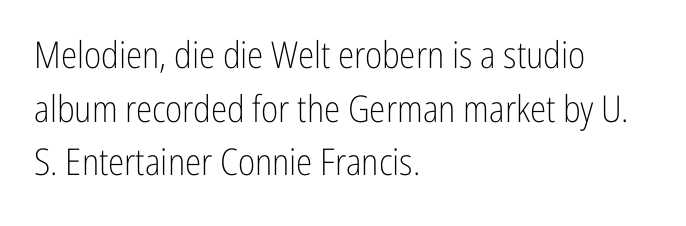
{"serif": "no", "italic": "no", "bold": "no", "weight": "light", "width": "condensed", "stroke_contrast": "low", "x_height": "medium", "monospaced": "no", "underline": "no", "align": "left", "line_spacing": "normal", "line_spacing_ratio": 1.45, "letter_spacing": "normal", "letter_spacing_em": 0.0, "glyph_px": 37}
